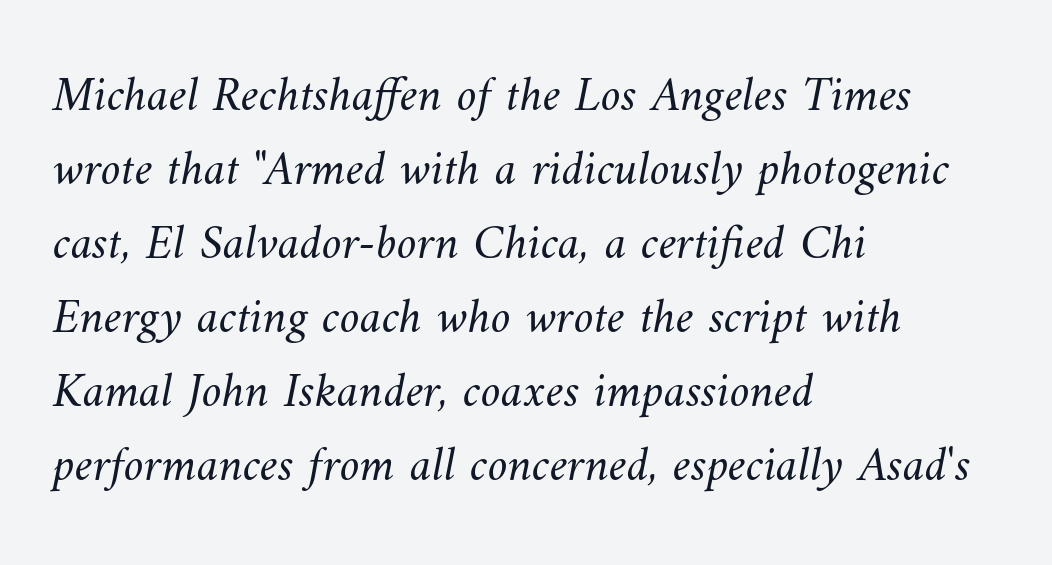
The image shows 50 px light type; set left-aligned, normal line spacing (1.48x), normal letter spacing, not underlined; medium stroke contrast and a small x-height.
